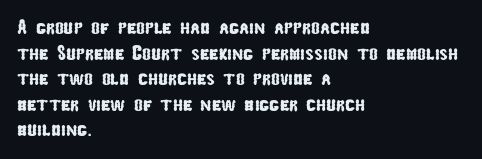
{"underline": "no", "align": "left", "line_spacing_ratio": 1.22, "letter_spacing": "normal", "letter_spacing_em": 0.0, "glyph_px": 21}
